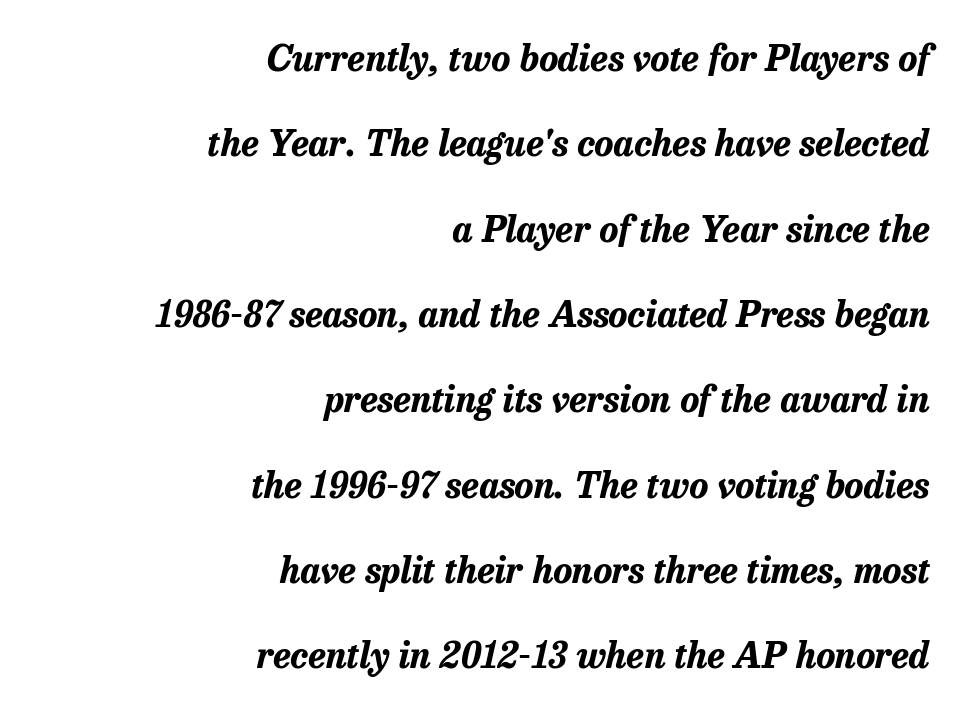
Q: Is the text bold? A: Yes.
Q: Is the text italic (slanted)? A: Yes, it leans right by about 13 degrees.
Q: Is the text underlined? A: No.
Q: How is the paragraph aligned? A: Right-aligned.
Q: Is the spacing between letters normal or unusually wide? A: Normal.
Q: Is the spacing between lines tight, normal or loose? A: Loose.
Q: Width (condensed, normal, or wide)? A: Normal.
Q: Stroke contrast? A: Low.
Q: x-height? A: Medium.
Q: Monospaced? A: No.
